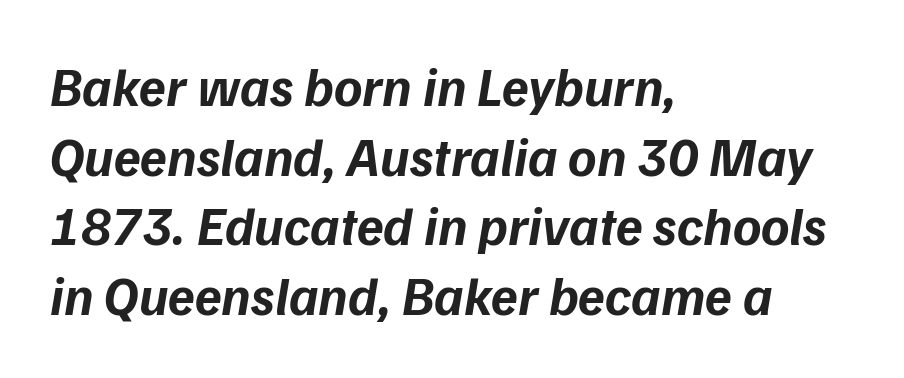
Q: Is the text bold? A: Yes.
Q: Is the typeface a serif or a sans-serif typeface? A: Sans-serif.
Q: Is the text underlined? A: No.
Q: How is the paragraph aligned? A: Left-aligned.
Q: Is the spacing between letters normal or unusually wide? A: Normal.
Q: Is the spacing between lines tight, normal or loose? A: Normal.
Q: Width (condensed, normal, or wide)? A: Normal.
Q: Stroke contrast? A: Low.
Q: x-height? A: Medium.
Q: Monospaced? A: No.
